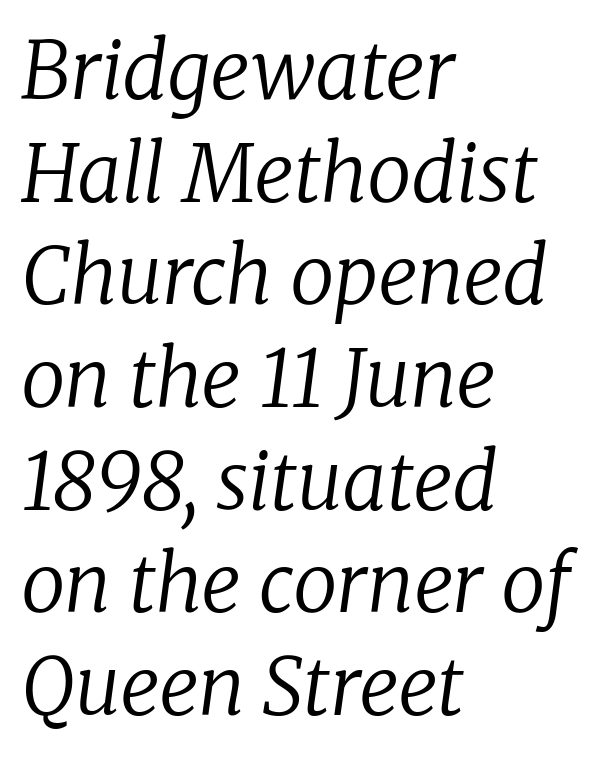
{"serif": "yes", "italic": "yes", "lean": "right", "slant_degrees": 8, "bold": "no", "weight": "regular", "width": "normal", "stroke_contrast": "low", "x_height": "medium", "monospaced": "no", "underline": "no", "align": "left", "line_spacing": "normal", "line_spacing_ratio": 1.3, "letter_spacing": "normal", "letter_spacing_em": 0.0, "glyph_px": 79}
